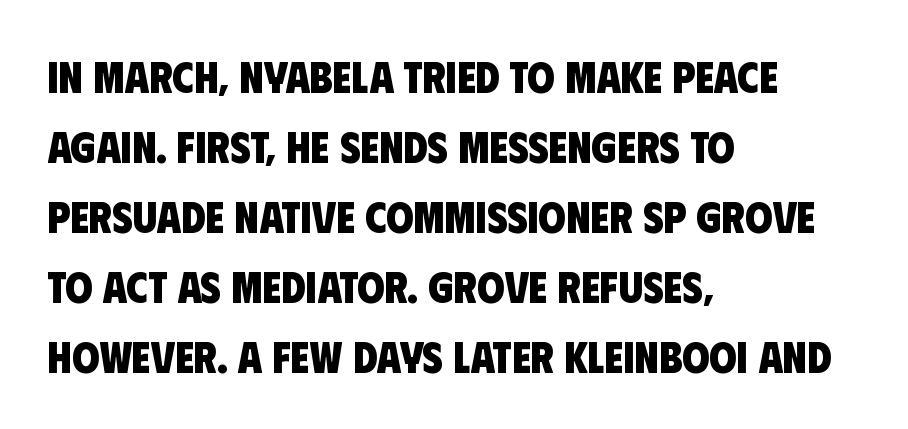
{"serif": "no", "bold": "yes", "weight": "heavy", "width": "condensed", "stroke_contrast": "low", "x_height": "large", "monospaced": "no", "underline": "no", "align": "left", "line_spacing": "normal", "line_spacing_ratio": 1.59, "letter_spacing": "normal", "letter_spacing_em": 0.0, "glyph_px": 44}
